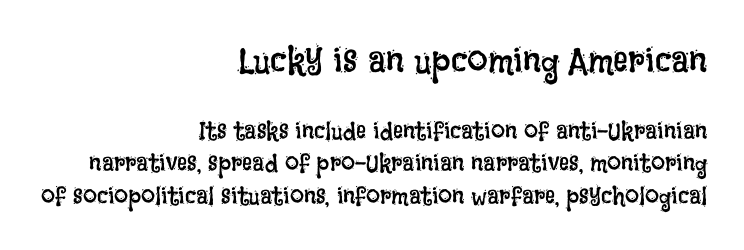
{"italic": "no", "bold": "no", "weight": "regular", "width": "condensed", "stroke_contrast": "low", "x_height": "large", "monospaced": "no", "underline": "no", "align": "right", "line_spacing": "normal", "line_spacing_ratio": 1.3, "letter_spacing": "normal", "letter_spacing_em": 0.0, "larger_block": "first", "size_ratio": 1.48, "glyph_px": 37}
